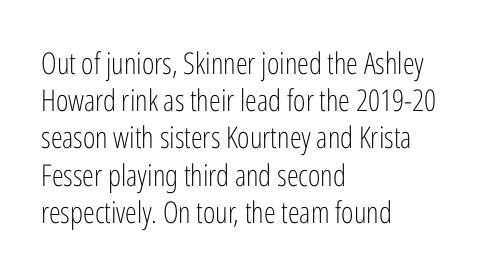
Unmarked baselines from the first word to the last. The passage shown is typeset with a sans-serif family. A typesetter would call this zero additional tracking. The letterforms sit at book weight or below. The lines in this sample share a left origin and differ only in where they stop.
